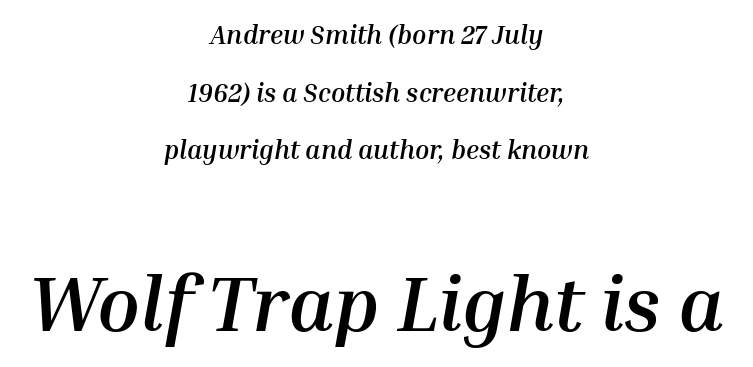
The face used here appears at its bigger size in the lower chunk. This sample uses plain, unmodified letter spacing. Layout note: lines centered. Type without underlining.
